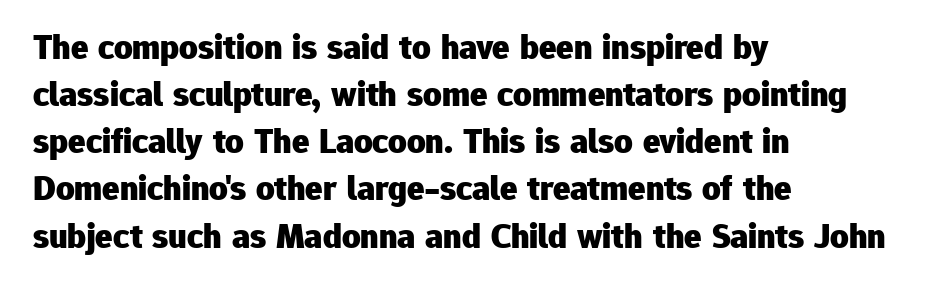
{"serif": "no", "italic": "no", "bold": "yes", "weight": "heavy", "width": "normal", "stroke_contrast": "low", "x_height": "medium", "monospaced": "no", "underline": "no", "align": "left", "line_spacing": "normal", "line_spacing_ratio": 1.31, "letter_spacing": "normal", "letter_spacing_em": 0.0, "glyph_px": 36}
